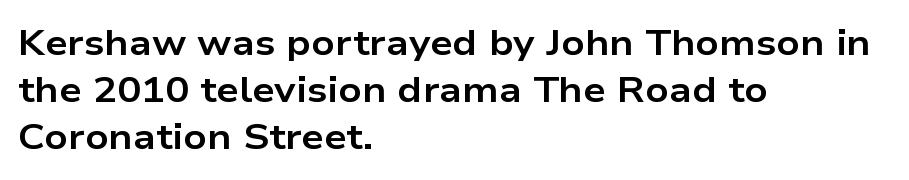
The image shows 36 px bold, wide sans-serif type, upright; set left-aligned, normal line spacing (1.3x), normal letter spacing, not underlined; low stroke contrast and a medium x-height.
